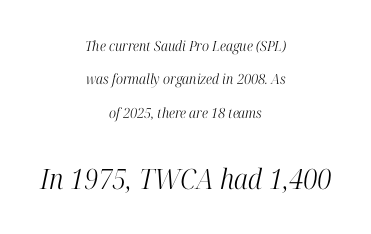
{"serif": "yes", "italic": "yes", "lean": "right", "slant_degrees": 12, "bold": "no", "weight": "light", "width": "condensed", "stroke_contrast": "high", "x_height": "medium", "monospaced": "no", "underline": "no", "align": "center", "line_spacing": "loose", "line_spacing_ratio": 2.39, "letter_spacing": "normal", "letter_spacing_em": 0.0, "larger_block": "second", "size_ratio": 2.0, "glyph_px": 28}
